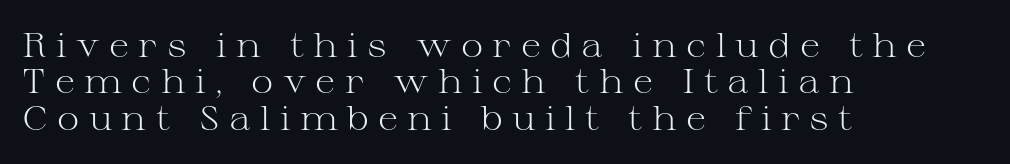
{"serif": "yes", "italic": "no", "bold": "no", "weight": "light", "width": "wide", "stroke_contrast": "medium", "x_height": "medium", "monospaced": "no", "underline": "no", "align": "left", "line_spacing": "tight", "line_spacing_ratio": 1.07, "letter_spacing": "wide", "letter_spacing_em": 0.27, "glyph_px": 34}
